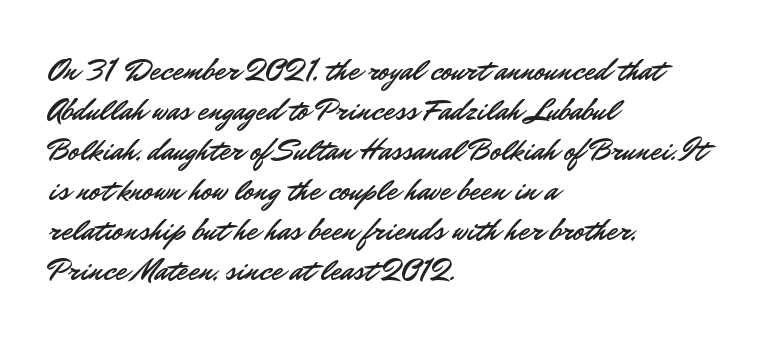
{"serif": "no", "width": "normal", "stroke_contrast": "low", "x_height": "small", "monospaced": "no", "underline": "no", "align": "left", "line_spacing": "normal", "line_spacing_ratio": 1.29, "letter_spacing": "normal", "letter_spacing_em": 0.0, "glyph_px": 31}
